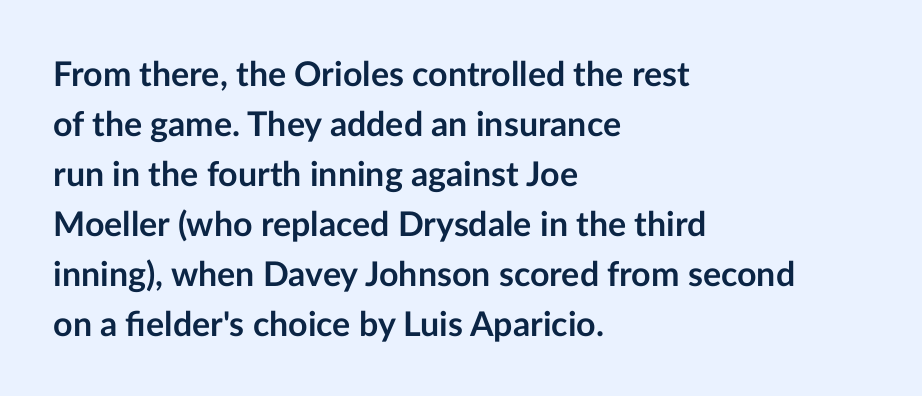
The image shows 34 px semibold sans-serif type, upright; set left-aligned, normal line spacing (1.47x), normal letter spacing, not underlined; low stroke contrast and a medium x-height.
